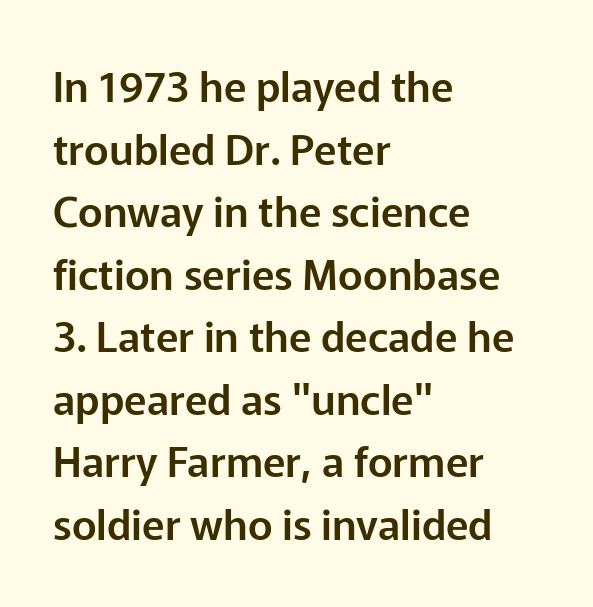
Does the lettering tilt? It doesn't — this is upright. In terms of letterform style, serifs are entirely absent. This rendering uses left alignment, leaving the right contour irregular. Observe the ordinary spacing: letters are neighbours, not strangers. Each letter keeps its own natural width here, so spacing adapts to shape.
